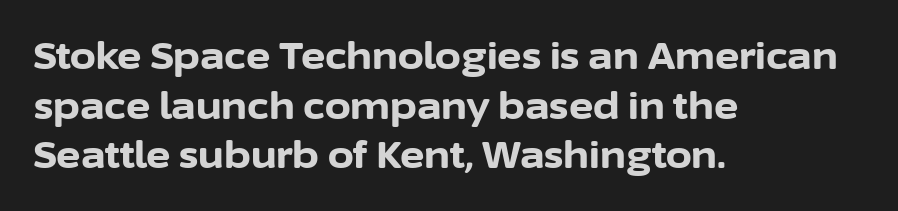
Q: Is the text bold? A: Yes.
Q: Is the text italic (slanted)? A: No, it is upright.
Q: Is the typeface a serif or a sans-serif typeface? A: Sans-serif.
Q: Is the text underlined? A: No.
Q: How is the paragraph aligned? A: Left-aligned.
Q: Is the spacing between letters normal or unusually wide? A: Normal.
Q: Is the spacing between lines tight, normal or loose? A: Normal.
Q: Width (condensed, normal, or wide)? A: Normal.
Q: Stroke contrast? A: Low.
Q: x-height? A: Medium.
Q: Monospaced? A: No.
